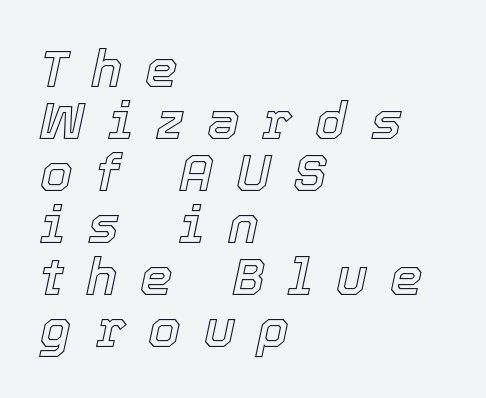
Just letters on the line, the space beneath them empty. Varying glyph widths throughout — classic text-font behaviour. The ragged edge is on the right, which tells us the setting is flush left. Reading down the column, the eye jumps only a short way to each next line. In terms of posture, this sample is oblique. This rendering widens character spacing well past its baseline value.
